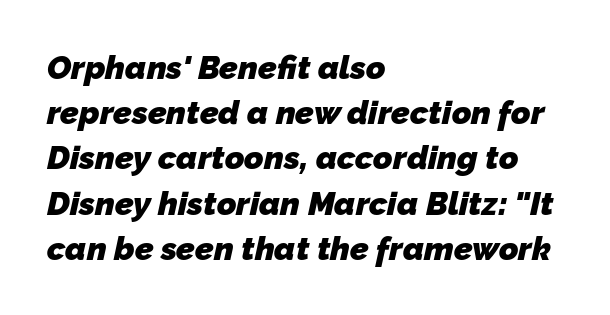
The image shows 33 px heavy sans-serif type; set left-aligned, normal line spacing (1.37x), normal letter spacing, not underlined; low stroke contrast and a medium x-height.
